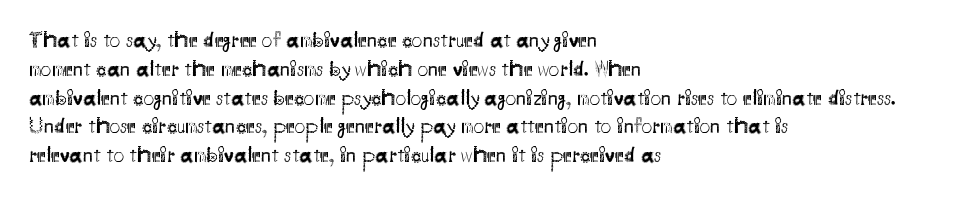
The image shows 21 px text type, upright; set left-aligned, normal line spacing (1.37x), normal letter spacing, not underlined.
